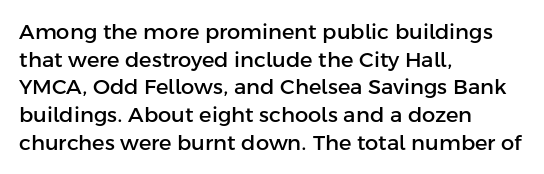
Q: Is the text italic (slanted)? A: No, it is upright.
Q: Is the text underlined? A: No.
Q: How is the paragraph aligned? A: Left-aligned.
Q: Is the spacing between letters normal or unusually wide? A: Normal.
Q: Is the spacing between lines tight, normal or loose? A: Normal.
